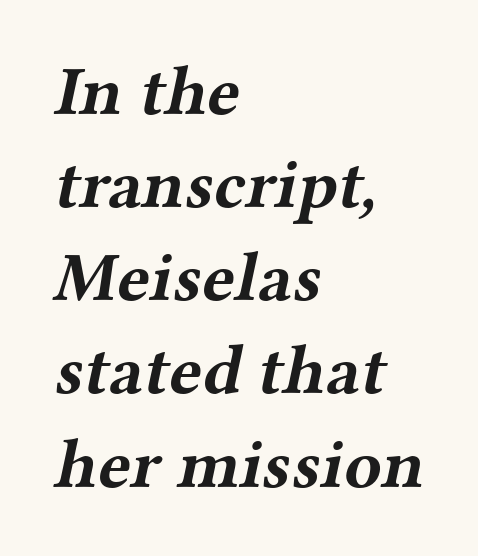
Q: Is the text bold? A: Yes.
Q: Is the typeface a serif or a sans-serif typeface? A: Serif.
Q: Is the text underlined? A: No.
Q: How is the paragraph aligned? A: Left-aligned.
Q: Is the spacing between letters normal or unusually wide? A: Normal.
Q: Is the spacing between lines tight, normal or loose? A: Normal.
Q: Width (condensed, normal, or wide)? A: Wide.
Q: Stroke contrast? A: Medium.
Q: x-height? A: Medium.
Q: Monospaced? A: No.
